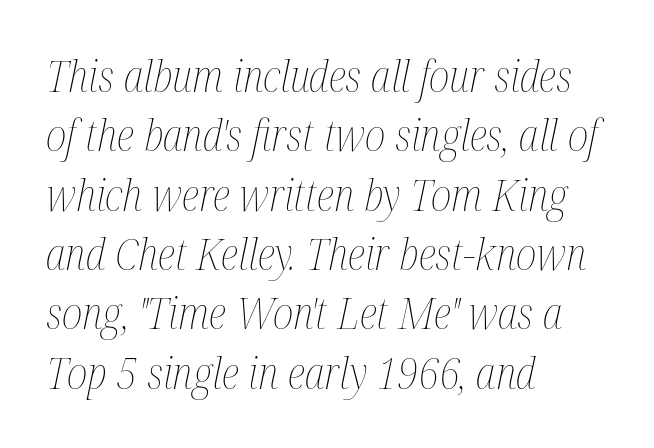
{"italic": "yes", "lean": "right", "slant_degrees": 12, "bold": "no", "weight": "thin", "width": "condensed", "stroke_contrast": "medium", "x_height": "medium", "monospaced": "no", "underline": "no", "align": "left", "line_spacing": "normal", "line_spacing_ratio": 1.38, "letter_spacing": "normal", "letter_spacing_em": 0.0, "glyph_px": 43}
